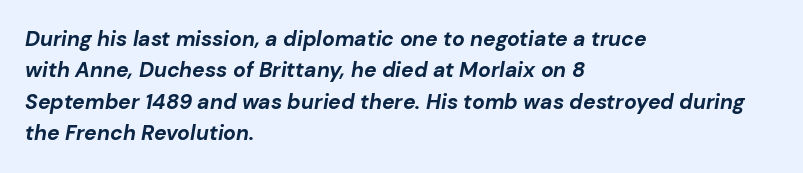
{"italic": "yes", "lean": "right", "slant_degrees": 10, "bold": "yes", "underline": "no", "align": "left", "line_spacing": "normal", "line_spacing_ratio": 1.5, "letter_spacing": "normal", "letter_spacing_em": 0.0, "glyph_px": 21}
